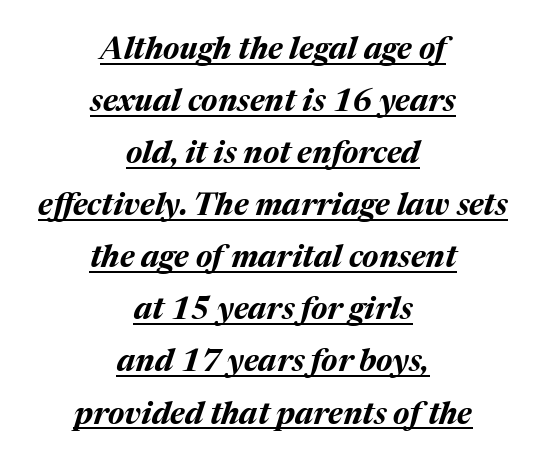
{"italic": "yes", "lean": "right", "slant_degrees": 17, "bold": "yes", "weight": "bold", "width": "normal", "stroke_contrast": "medium", "x_height": "medium", "monospaced": "no", "underline": "yes", "align": "center", "line_spacing": "normal", "line_spacing_ratio": 1.68, "letter_spacing": "normal", "letter_spacing_em": 0.0, "glyph_px": 31}
